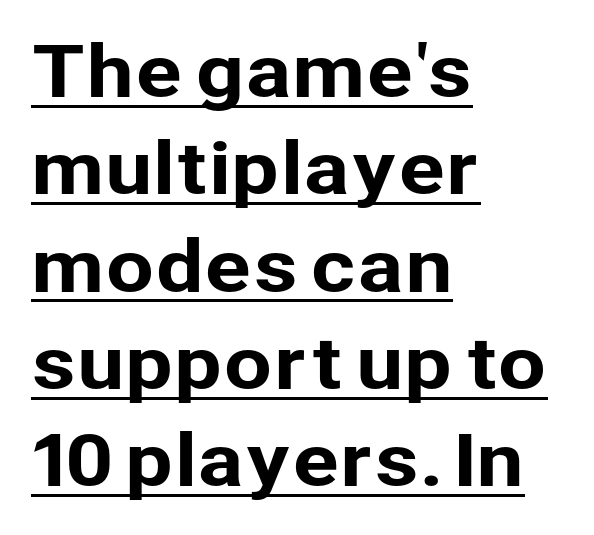
Q: Is the text italic (slanted)? A: No, it is upright.
Q: Is the typeface a serif or a sans-serif typeface? A: Sans-serif.
Q: Is the text underlined? A: Yes.
Q: How is the paragraph aligned? A: Left-aligned.
Q: Is the spacing between letters normal or unusually wide? A: Normal.
Q: Is the spacing between lines tight, normal or loose? A: Normal.
Q: Width (condensed, normal, or wide)? A: Normal.
Q: Stroke contrast? A: Low.
Q: x-height? A: Medium.
Q: Monospaced? A: No.
